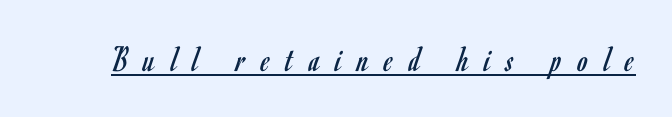
Caption: expanded tracking, letters set apart. These characters rest on top of a visible drawn line. Font category for this specimen: sans-serif. This reads as an unemphasized weight, regular at the heaviest.
